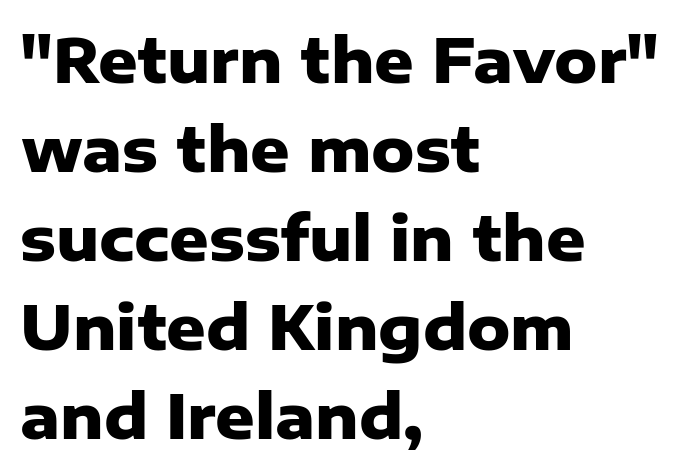
The image shows 61 px heavy sans-serif type, upright; set left-aligned, normal line spacing (1.46x), normal letter spacing, not underlined; low stroke contrast and a medium x-height.
